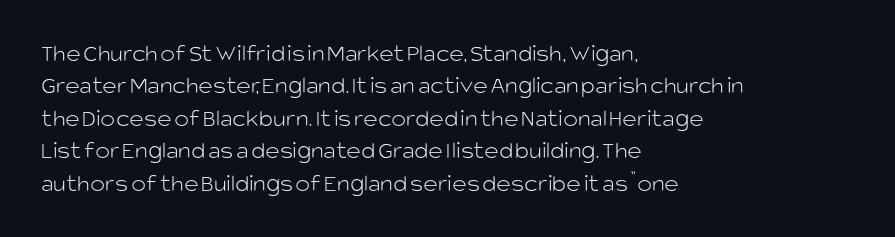
{"italic": "no", "bold": "no", "underline": "no", "align": "left", "line_spacing": "normal", "line_spacing_ratio": 1.3, "letter_spacing": "normal", "letter_spacing_em": 0.0, "glyph_px": 25}
